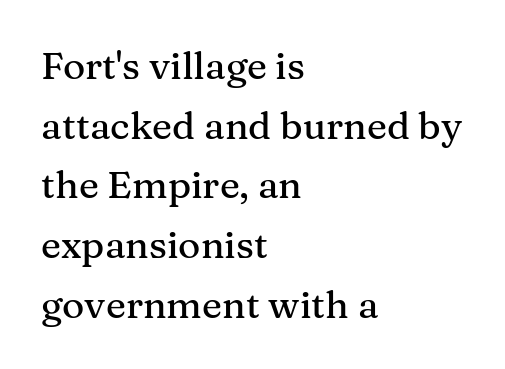
{"serif": "yes", "italic": "no", "width": "normal", "stroke_contrast": "medium", "x_height": "medium", "monospaced": "no", "underline": "no", "align": "left", "line_spacing": "normal", "line_spacing_ratio": 1.57, "letter_spacing": "normal", "letter_spacing_em": 0.0, "glyph_px": 38}
